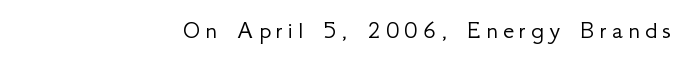
{"italic": "no", "bold": "no", "underline": "no", "glyph_px": 26}
